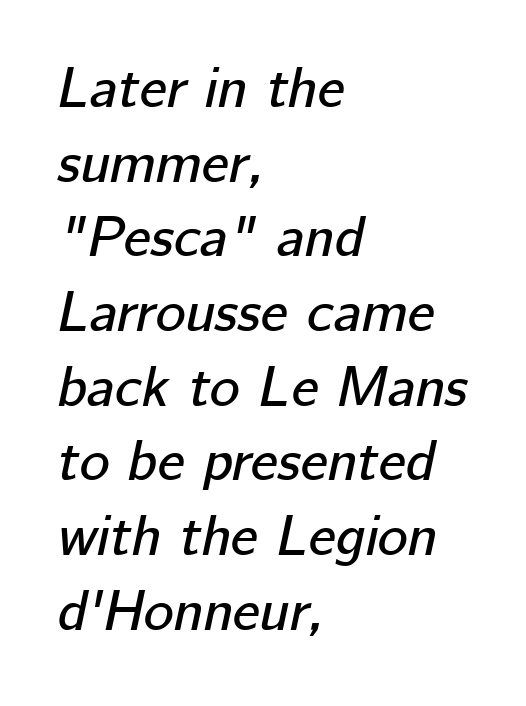
Q: Is the text italic (slanted)? A: Yes, it leans right by about 12 degrees.
Q: Is the text underlined? A: No.
Q: How is the paragraph aligned? A: Left-aligned.
Q: Is the spacing between letters normal or unusually wide? A: Normal.
Q: Is the spacing between lines tight, normal or loose? A: Normal.
Q: Width (condensed, normal, or wide)? A: Normal.
Q: Stroke contrast? A: Low.
Q: x-height? A: Medium.
Q: Monospaced? A: No.
